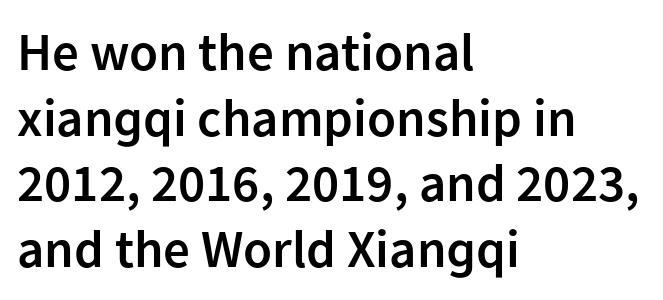
The image shows 53 px semibold sans-serif type, upright; set left-aligned, line spacing 1.24x, normal letter spacing, not underlined; low stroke contrast and a medium x-height.
